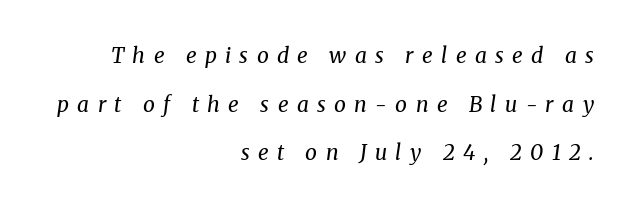
{"italic": "yes", "lean": "right", "slant_degrees": 8, "bold": "no", "underline": "no", "align": "right", "line_spacing": "loose", "line_spacing_ratio": 2.32, "letter_spacing": "wide", "letter_spacing_em": 0.4, "glyph_px": 21}
